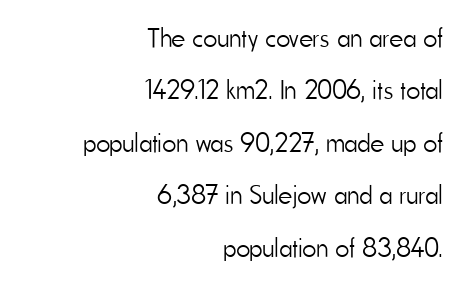
Nothing unusual about the tracking: characters are spaced as the font intends. The weight tops out at a normal text grade. The passage shown stacks its lines with a broad gap. The area under the type is left untouched. The paragraph has a hard right edge and a soft left edge.
